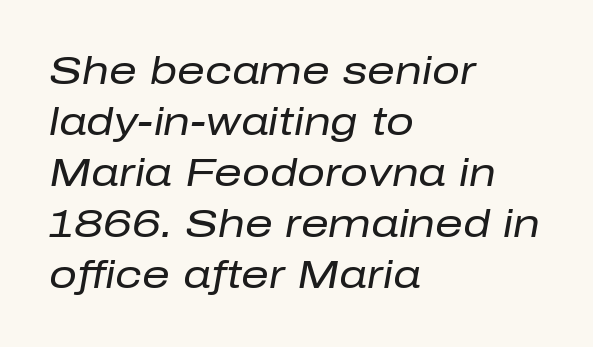
Slanted lettering throughout. Is this a fixed-width face? No — the glyphs have proportional, varying widths. Nobody drew a line under any word here. Vertically, the passage feels balanced, rows spaced as you'd expect.
